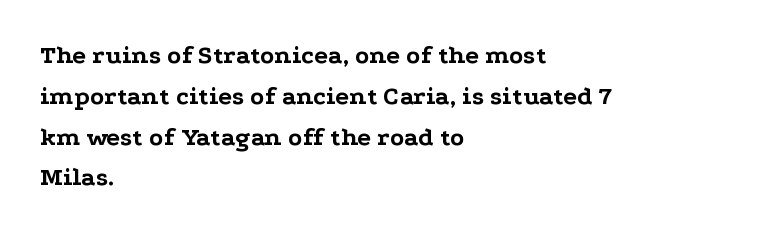
Q: Is the text bold? A: Yes.
Q: Is the text italic (slanted)? A: No, it is upright.
Q: Is the text underlined? A: No.
Q: How is the paragraph aligned? A: Left-aligned.
Q: Is the spacing between letters normal or unusually wide? A: Normal.
Q: Is the spacing between lines tight, normal or loose? A: Normal.
